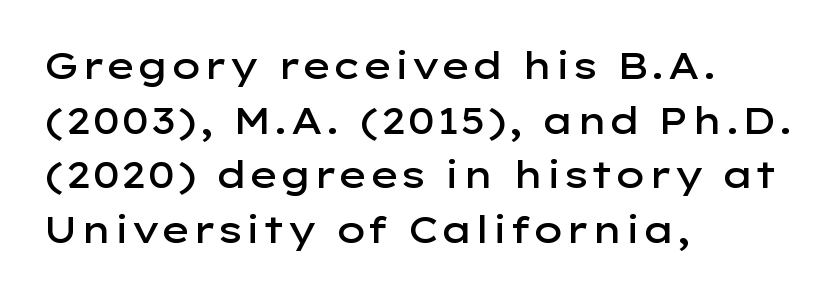
The image shows 36 px semibold, wide sans-serif type, upright; set left-aligned, normal line spacing (1.52x), normal letter spacing, not underlined; low stroke contrast and a medium x-height.
